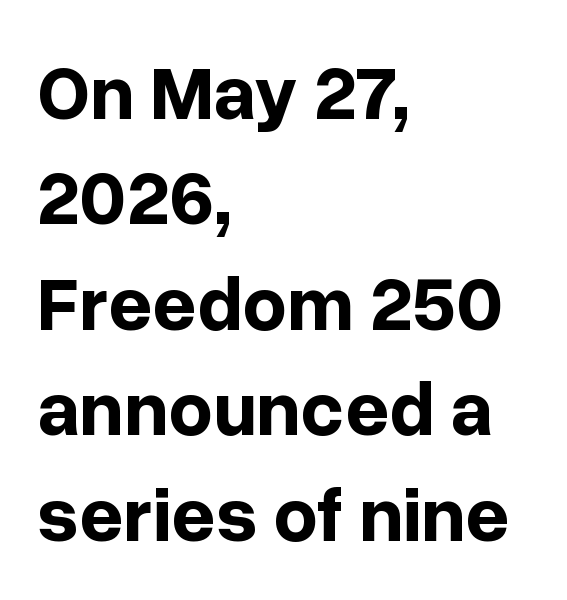
{"serif": "no", "italic": "no", "bold": "yes", "weight": "bold", "width": "normal", "stroke_contrast": "low", "x_height": "medium", "monospaced": "no", "underline": "no", "align": "left", "line_spacing": "normal", "line_spacing_ratio": 1.37, "letter_spacing": "normal", "letter_spacing_em": 0.0, "glyph_px": 77}
